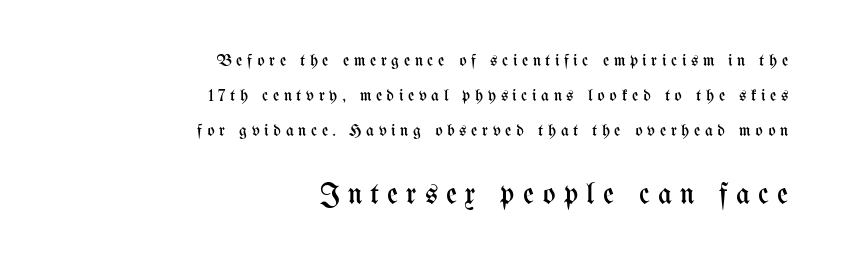
The image shows 30 px regular-weight, condensed type, upright; set right-aligned, loose line spacing (2.05x), unusually wide letter spacing (+0.27 em), not underlined; the second (bottom) block is 1.76x larger; medium stroke contrast and a medium x-height.
